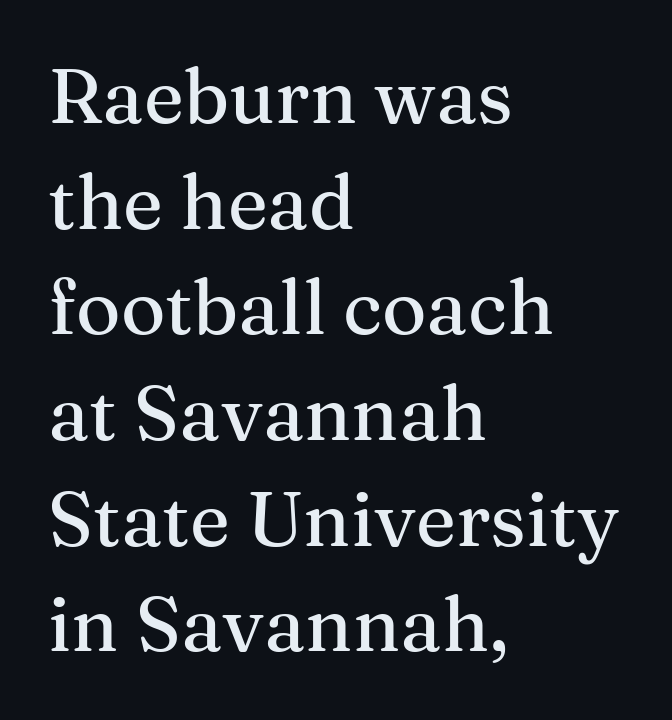
Q: Is the text italic (slanted)? A: No, it is upright.
Q: Is the typeface a serif or a sans-serif typeface? A: Serif.
Q: Is the text underlined? A: No.
Q: How is the paragraph aligned? A: Left-aligned.
Q: Is the spacing between letters normal or unusually wide? A: Normal.
Q: Is the spacing between lines tight, normal or loose? A: Normal.
Q: Width (condensed, normal, or wide)? A: Normal.
Q: Stroke contrast? A: Medium.
Q: x-height? A: Medium.
Q: Monospaced? A: No.
